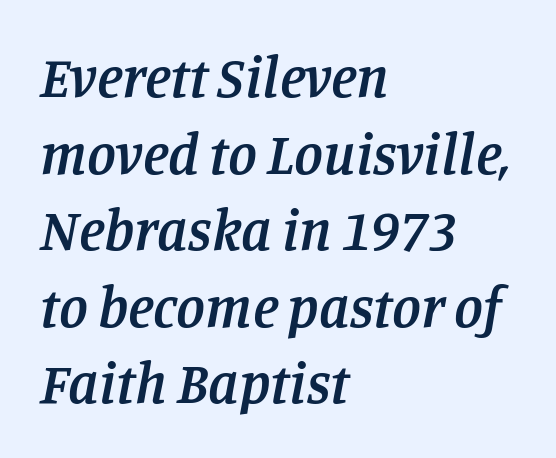
{"serif": "yes", "italic": "yes", "lean": "right", "slant_degrees": 11, "bold": "semi", "weight": "semibold", "width": "normal", "stroke_contrast": "low", "x_height": "large", "monospaced": "no", "underline": "no", "align": "left", "line_spacing": "normal", "line_spacing_ratio": 1.32, "letter_spacing": "normal", "letter_spacing_em": 0.0, "glyph_px": 58}
